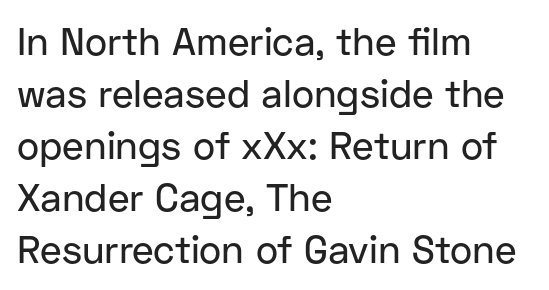
These lines sit exactly where default settings would place them. No feet cap the strokes, marking this as sans-serif type. Is there any slant? The stems are plumb. Think of a printed novel: that variable character pitch is what you see here. Students, note that the glyphs here touch the page at normal intervals. All the whitespace from short lines collects on the right.
